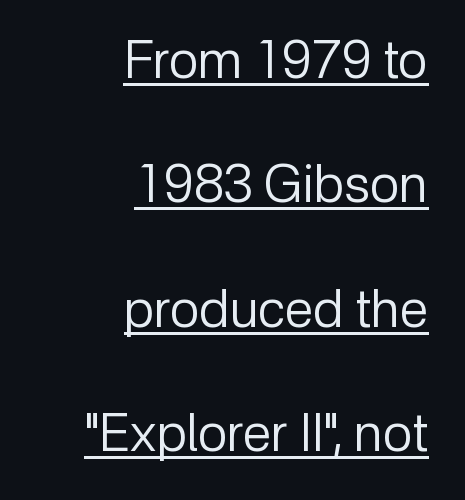
Short and long lines alike share a common ending point at right. Vertically, the passage feels expansive, rows floating well apart. Check where the strokes stop: nothing finishes them off — pure sans. The string is rendered with underlining switched on. Characters follow at the spacing the type designer built in. Tall strokes in this sample are plumb rather than angled.
